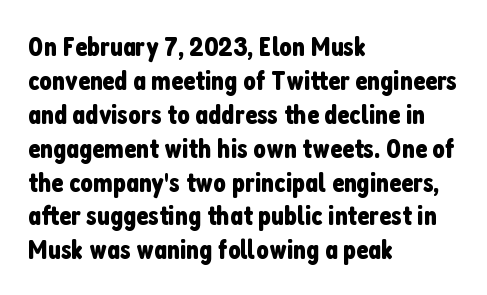
This rendering employs a face without finishing strokes, i.e., a sans-serif. Notice how the passage keeps a crisp vertical edge on the left only. Descenders hang freely into open space. The letterforms sit shoulder to shoulder at normal distance. Is this a fixed-width face? No — the glyphs have proportional, varying widths.
